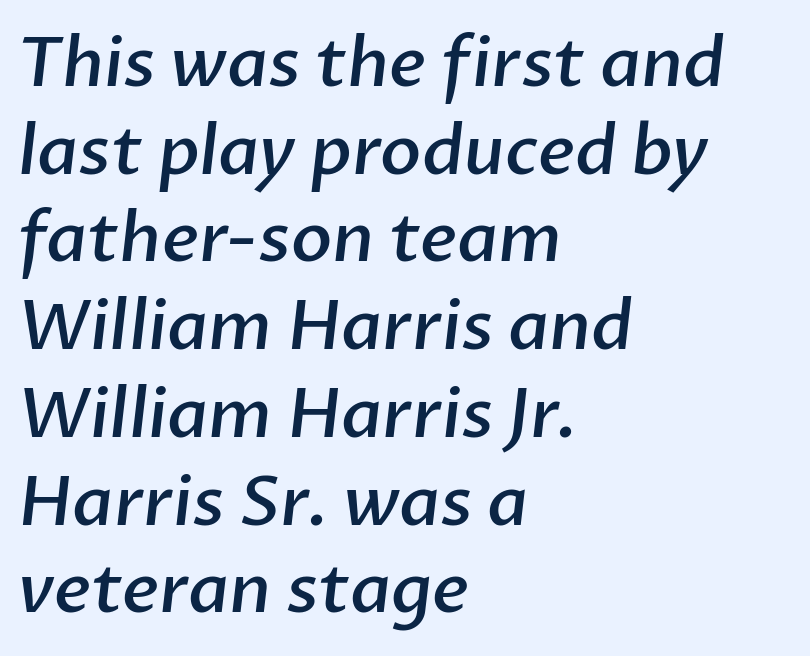
The designer went with a sans here, leaving each stem footless. Compared with an ordinary text face, these strokes are moderately heavier — a semibold. Each word holds together tightly as a unit, with standard inter-letter gaps. The rows are spaced the way most documents space them.
